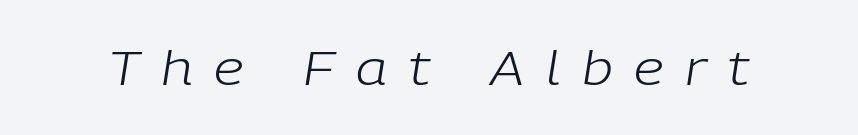
{"italic": "yes", "lean": "right", "slant_degrees": 9, "bold": "no", "weight": "light", "width": "normal", "stroke_contrast": "low", "x_height": "medium", "monospaced": "no", "underline": "no", "letter_spacing": "wide", "letter_spacing_em": 0.46, "glyph_px": 47}
